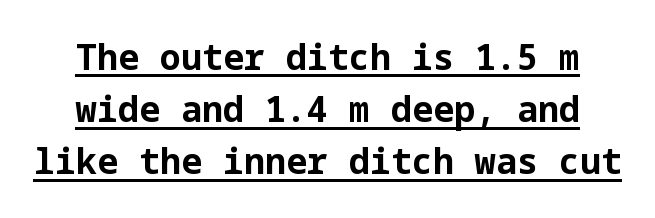
{"serif": "no", "italic": "no", "bold": "yes", "weight": "bold", "width": "normal", "stroke_contrast": "low", "x_height": "medium", "underline": "yes", "line_spacing": "normal", "line_spacing_ratio": 1.49, "letter_spacing": "normal", "letter_spacing_em": 0.0, "glyph_px": 35}
